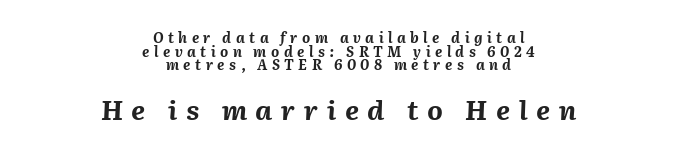
Q: Is the text bold? A: Yes.
Q: Is the text italic (slanted)? A: Yes, it leans right by about 2 degrees.
Q: Is the text underlined? A: No.
Q: How is the paragraph aligned? A: Centered.
Q: Is the spacing between letters normal or unusually wide? A: Unusually wide.
Q: Is the spacing between lines tight, normal or loose? A: Tight.
Q: Which block of text is set in a larger size, the first (top) or the second (bottom)? A: The second (bottom) one.
